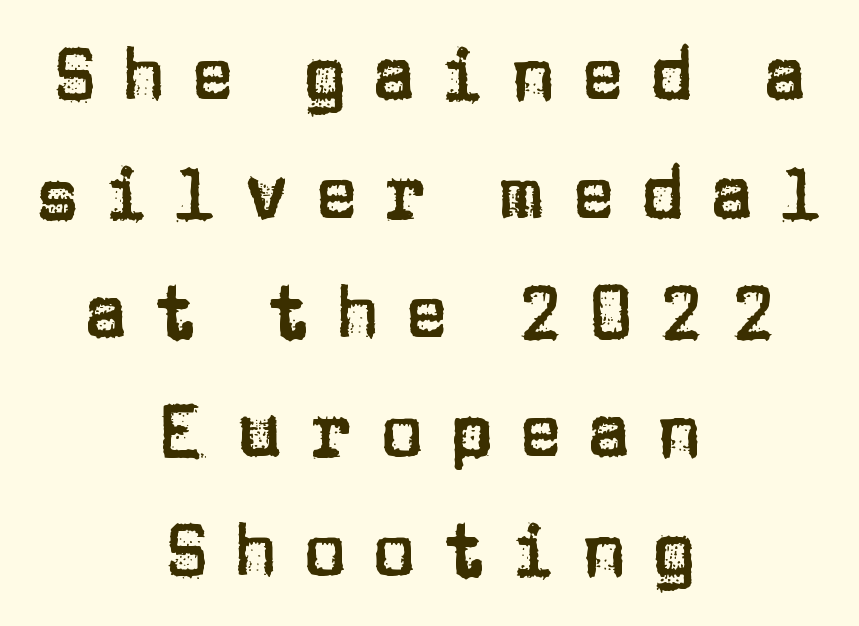
Q: Is the text italic (slanted)? A: No, it is upright.
Q: Is the typeface a serif or a sans-serif typeface? A: Sans-serif.
Q: Is the text underlined? A: No.
Q: How is the paragraph aligned? A: Centered.
Q: Is the spacing between letters normal or unusually wide? A: Unusually wide.
Q: Is the spacing between lines tight, normal or loose? A: Normal.
Q: Width (condensed, normal, or wide)? A: Normal.
Q: Stroke contrast? A: Low.
Q: x-height? A: Large.
Q: Monospaced? A: No.
